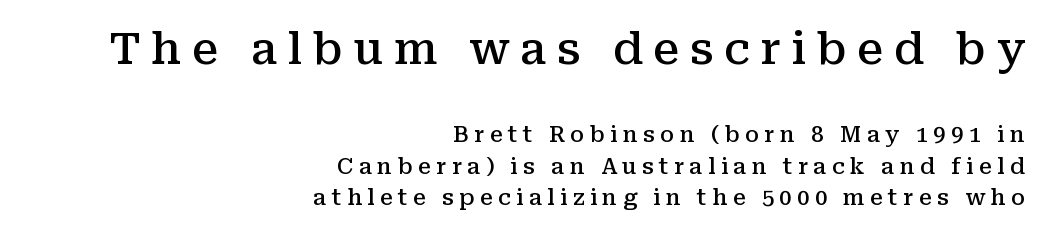
Weight check: semibold — heavier than regular, not quite bold. Is there any slant? The stems are plumb. You get the large type first, then a drop to smaller type. Words appear elongated and porous because spacing is wide. The string is rendered with underlining switched off.
